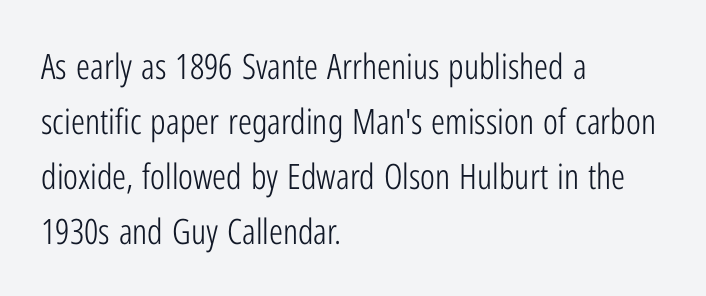
Look at the tracking — it's just the regular setting, nothing added. Short and long lines alike share a common starting point at left. Is the stroke heavy? The answer is a plain regular-or-lighter. Here the designer chose a conventional face with non-uniform glyph widths.
